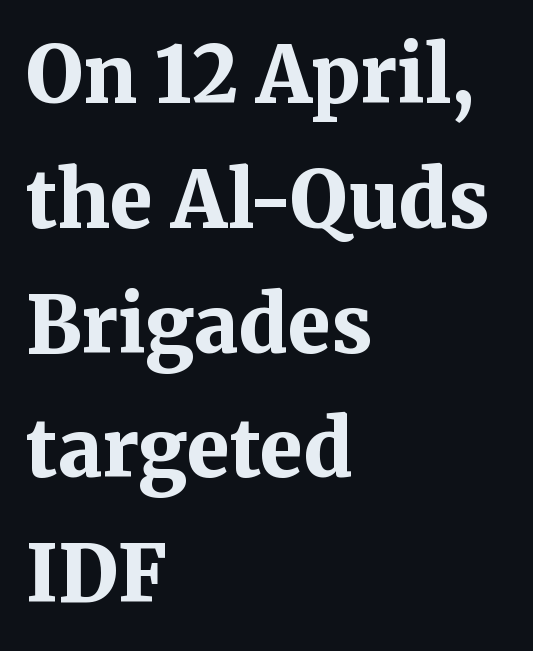
{"serif": "yes", "italic": "no", "bold": "yes", "weight": "bold", "width": "normal", "stroke_contrast": "medium", "x_height": "medium", "monospaced": "no", "underline": "no", "align": "left", "line_spacing": "normal", "line_spacing_ratio": 1.6, "letter_spacing": "normal", "letter_spacing_em": 0.0, "glyph_px": 78}
